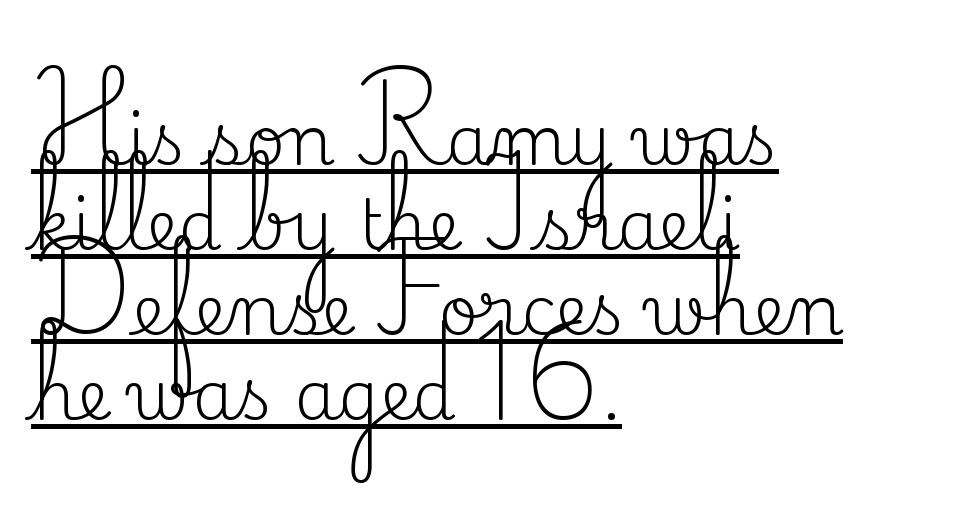
{"serif": "yes", "italic": "no", "bold": "no", "weight": "regular", "width": "normal", "stroke_contrast": "medium", "x_height": "small", "monospaced": "no", "underline": "yes", "align": "left", "line_spacing_ratio": 1.23, "letter_spacing": "normal", "letter_spacing_em": 0.0, "glyph_px": 69}
